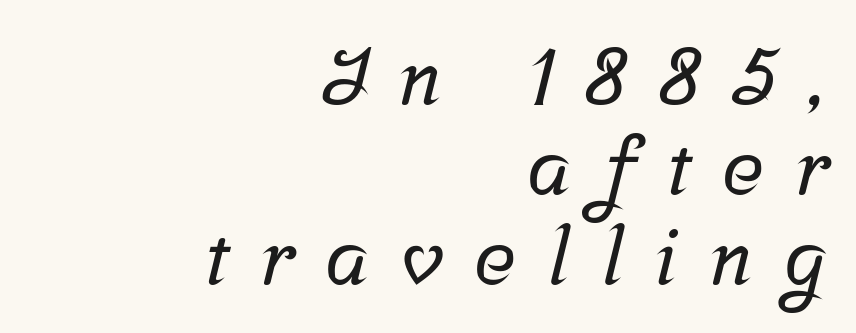
A bare baseline throughout the passage. Caption: multi-line text, flush right, ragged left. This sample has the flowing, uneven cadence of proportional lettering. Students, note that the glyphs here are deliberately spaced far apart. How would I describe the line gaps? Narrow and economical.
